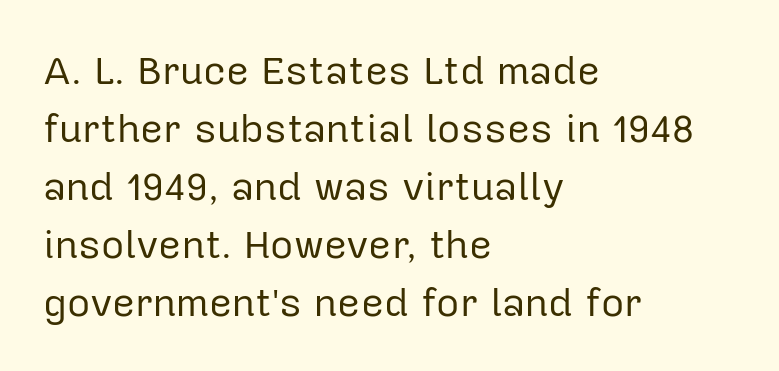
Q: Is the text bold? A: No.
Q: Is the text italic (slanted)? A: No, it is upright.
Q: Is the typeface a serif or a sans-serif typeface? A: Sans-serif.
Q: Is the text underlined? A: No.
Q: How is the paragraph aligned? A: Left-aligned.
Q: Is the spacing between letters normal or unusually wide? A: Normal.
Q: Is the spacing between lines tight, normal or loose? A: Normal.
Q: Width (condensed, normal, or wide)? A: Normal.
Q: Stroke contrast? A: Low.
Q: x-height? A: Medium.
Q: Monospaced? A: No.
